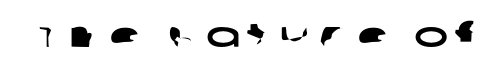
The image shows 36 px wide sans-serif type; set unusually wide letter spacing (+0.26 em), not underlined; low stroke contrast and a large x-height.
